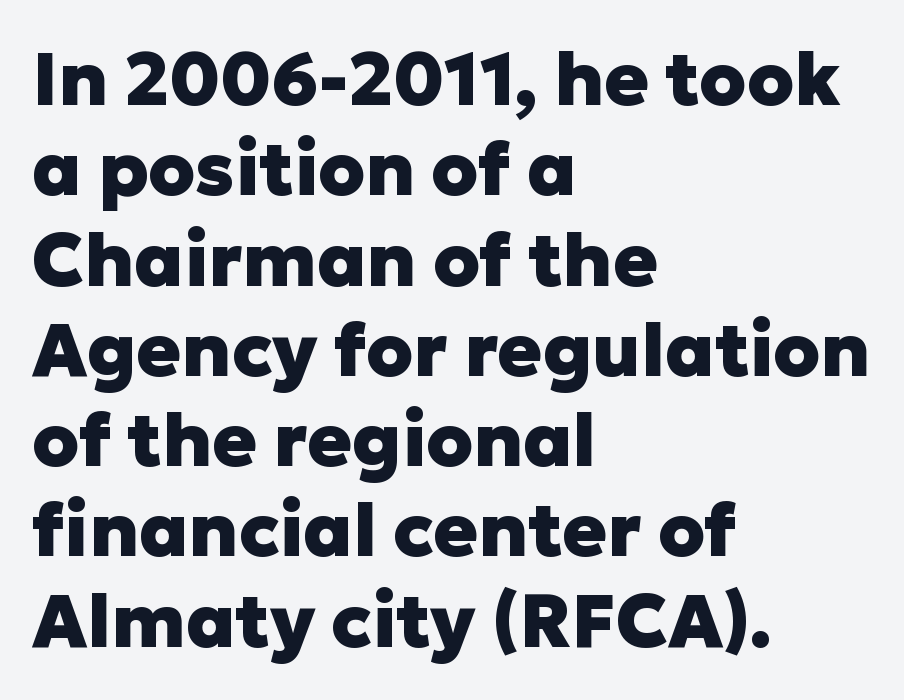
Q: Is the text bold? A: Yes.
Q: Is the text italic (slanted)? A: No, it is upright.
Q: Is the typeface a serif or a sans-serif typeface? A: Sans-serif.
Q: Is the text underlined? A: No.
Q: How is the paragraph aligned? A: Left-aligned.
Q: Is the spacing between letters normal or unusually wide? A: Normal.
Q: Width (condensed, normal, or wide)? A: Normal.
Q: Stroke contrast? A: Low.
Q: x-height? A: Medium.
Q: Monospaced? A: No.
